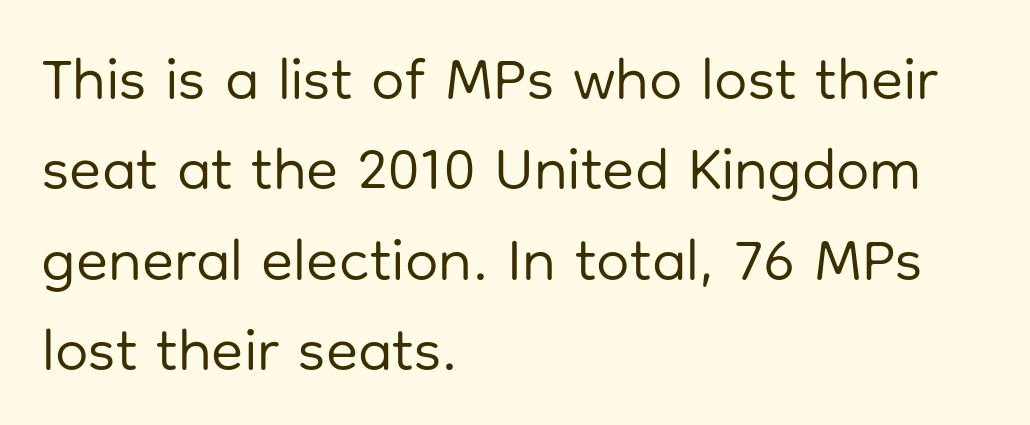
Q: Is the text bold? A: No.
Q: Is the text italic (slanted)? A: No, it is upright.
Q: Is the typeface a serif or a sans-serif typeface? A: Sans-serif.
Q: Is the text underlined? A: No.
Q: How is the paragraph aligned? A: Left-aligned.
Q: Is the spacing between letters normal or unusually wide? A: Normal.
Q: Is the spacing between lines tight, normal or loose? A: Normal.
Q: Width (condensed, normal, or wide)? A: Normal.
Q: Stroke contrast? A: Low.
Q: x-height? A: Medium.
Q: Monospaced? A: No.
